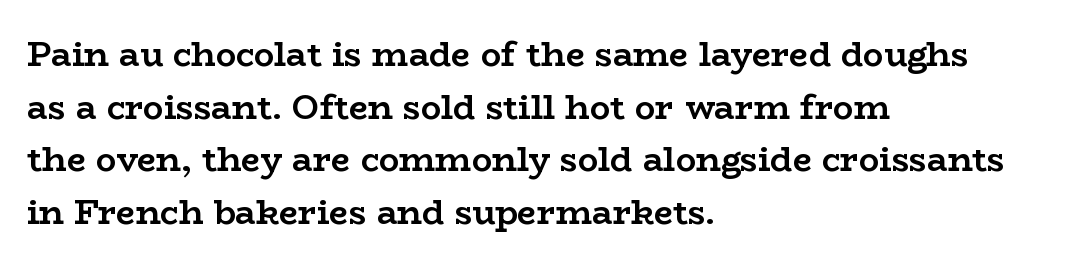
Little horizontal feet cap the strokes, marking this as serif type. Compared with an ordinary text face, these strokes are far heavier — a full bold. Words appear dense and cohesive because spacing is normal. The line-height multiplier appears to be the usual default. Compared with a centered layout, this one pins lines to the left instead. You could not count columns in this text — the font is proportionally spaced.
